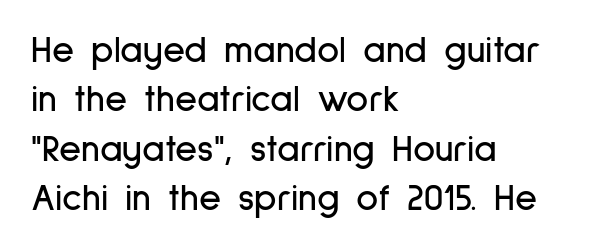
Q: Is the text italic (slanted)? A: No, it is upright.
Q: Is the typeface a serif or a sans-serif typeface? A: Sans-serif.
Q: Is the text underlined? A: No.
Q: How is the paragraph aligned? A: Left-aligned.
Q: Is the spacing between letters normal or unusually wide? A: Normal.
Q: Is the spacing between lines tight, normal or loose? A: Normal.
Q: Width (condensed, normal, or wide)? A: Condensed.
Q: Stroke contrast? A: Low.
Q: x-height? A: Medium.
Q: Monospaced? A: No.
